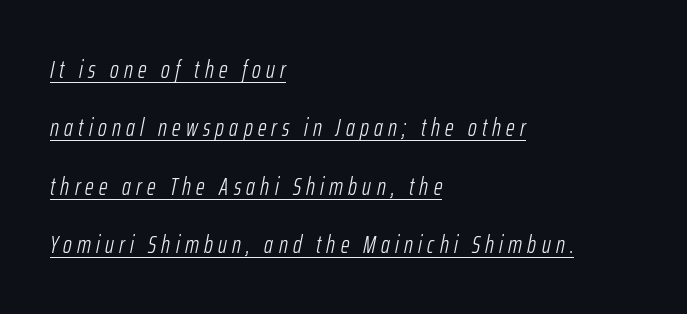
Q: Is the text bold? A: No.
Q: Is the text italic (slanted)? A: Yes, it leans right by about 12 degrees.
Q: Is the text underlined? A: Yes.
Q: How is the paragraph aligned? A: Left-aligned.
Q: Is the spacing between letters normal or unusually wide? A: Unusually wide.
Q: Is the spacing between lines tight, normal or loose? A: Loose.
